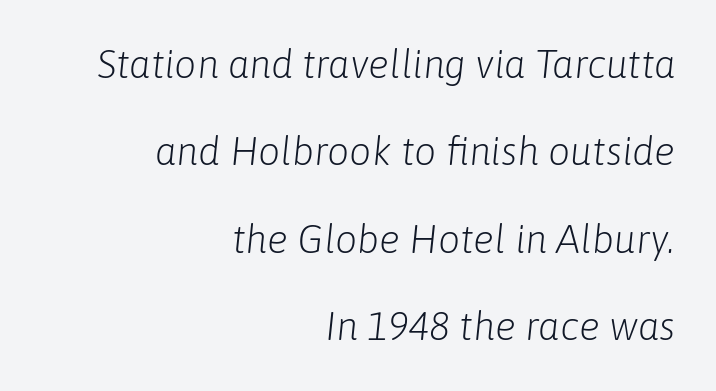
Q: Is the text bold? A: No.
Q: Is the text italic (slanted)? A: Yes, it leans right by about 6 degrees.
Q: Is the text underlined? A: No.
Q: How is the paragraph aligned? A: Right-aligned.
Q: Is the spacing between letters normal or unusually wide? A: Normal.
Q: Is the spacing between lines tight, normal or loose? A: Loose.
Q: Width (condensed, normal, or wide)? A: Normal.
Q: Stroke contrast? A: Low.
Q: x-height? A: Medium.
Q: Monospaced? A: No.
